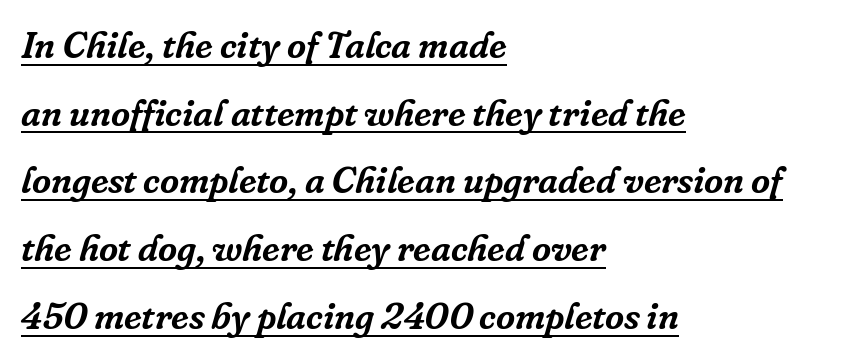
Q: Is the text italic (slanted)? A: Yes, it leans right by about 16 degrees.
Q: Is the typeface a serif or a sans-serif typeface? A: Serif.
Q: Is the text underlined? A: Yes.
Q: How is the paragraph aligned? A: Left-aligned.
Q: Is the spacing between letters normal or unusually wide? A: Normal.
Q: Width (condensed, normal, or wide)? A: Normal.
Q: Stroke contrast? A: Low.
Q: x-height? A: Medium.
Q: Monospaced? A: No.
